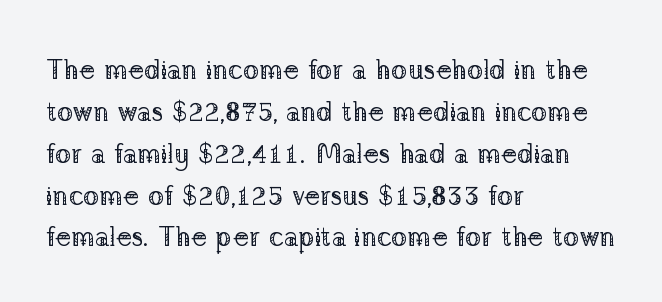
Anything drawn beneath the words? Only blank space. Each word holds together tightly as a unit, with standard inter-letter gaps. Each stroke keeps to a modest, everyday thickness or less. Normally led — the rows are evenly, conventionally spaced. In CSS terms this would be text-align: left. Does the lettering tilt? It doesn't — this is upright.
